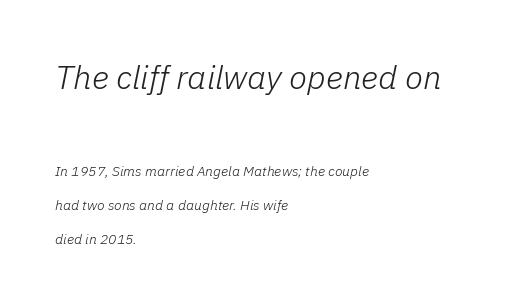
Tall strokes in this sample are angled rather than plumb. The paragraph has a hard left edge and a soft right edge. Reading down the column, the eye jumps a long way to each next line. You get the large type first, then a drop to smaller type.
